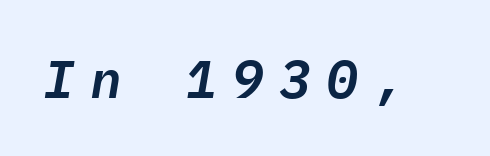
Q: Is the text italic (slanted)? A: Yes, it leans right by about 9 degrees.
Q: Is the text underlined? A: No.
Q: Is the spacing between letters normal or unusually wide? A: Unusually wide.
Q: Width (condensed, normal, or wide)? A: Normal.
Q: Stroke contrast? A: Low.
Q: x-height? A: Medium.
Q: Monospaced? A: Yes.
